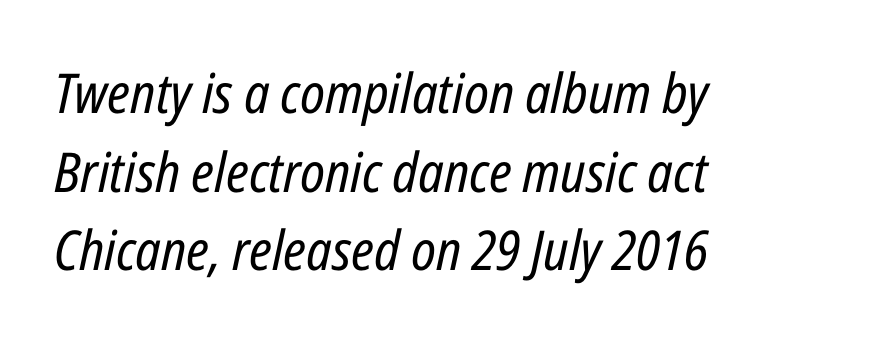
The image shows 55 px regular-weight, condensed type, italic (leaning right); set left-aligned, normal line spacing (1.43x), normal letter spacing, not underlined; low stroke contrast and a medium x-height.
